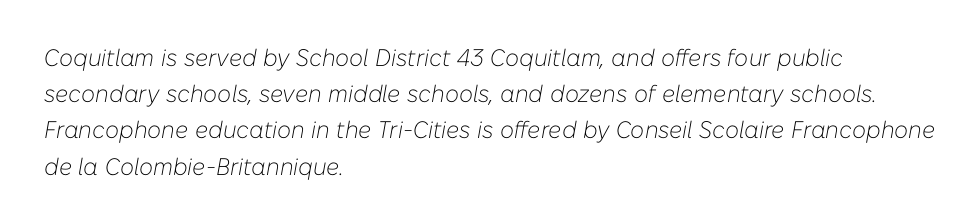
No chunkiness to these letters — they're not bold. You can tell it's italic because the verticals aren't actually vertical. Honestly, the row spacing looks completely unremarkable. Tracking here is standard; glyphs follow each other at the usual distance. Each row of text sits above clean, open space. The passage is arranged the way most books set body copy — flush left.
